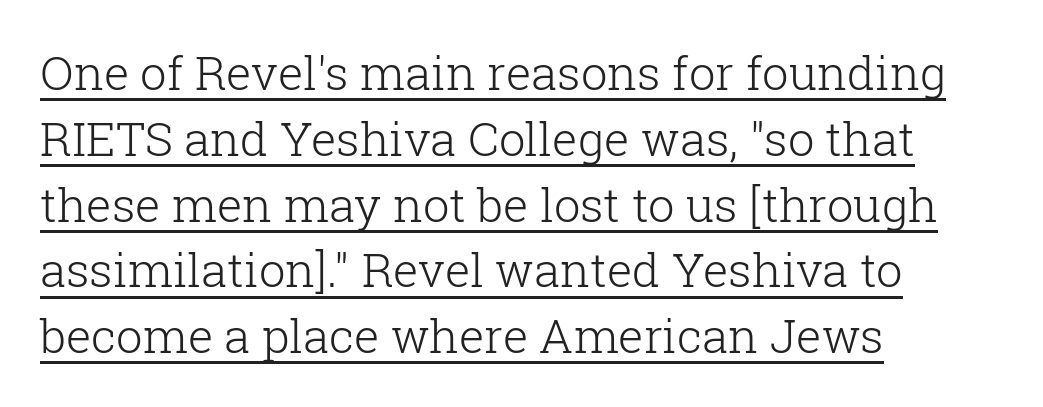
Q: Is the text bold? A: No.
Q: Is the text italic (slanted)? A: No, it is upright.
Q: Is the typeface a serif or a sans-serif typeface? A: Serif.
Q: Is the text underlined? A: Yes.
Q: How is the paragraph aligned? A: Left-aligned.
Q: Is the spacing between letters normal or unusually wide? A: Normal.
Q: Is the spacing between lines tight, normal or loose? A: Normal.
Q: Width (condensed, normal, or wide)? A: Normal.
Q: Stroke contrast? A: Low.
Q: x-height? A: Medium.
Q: Monospaced? A: No.
